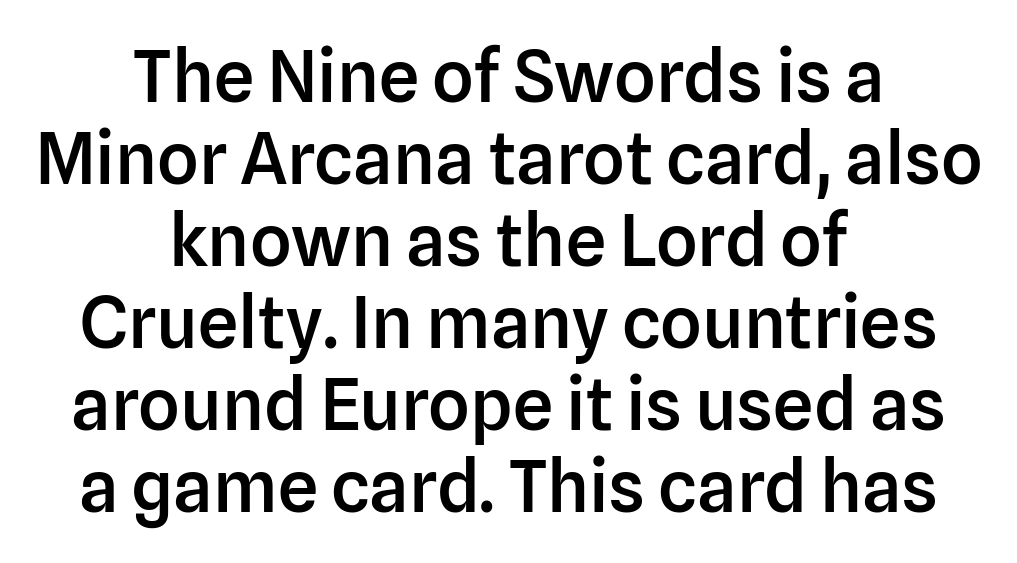
The image shows 72 px semibold sans-serif type, upright; set centered, tight line spacing (1.14x), normal letter spacing, not underlined; low stroke contrast and a medium x-height.
